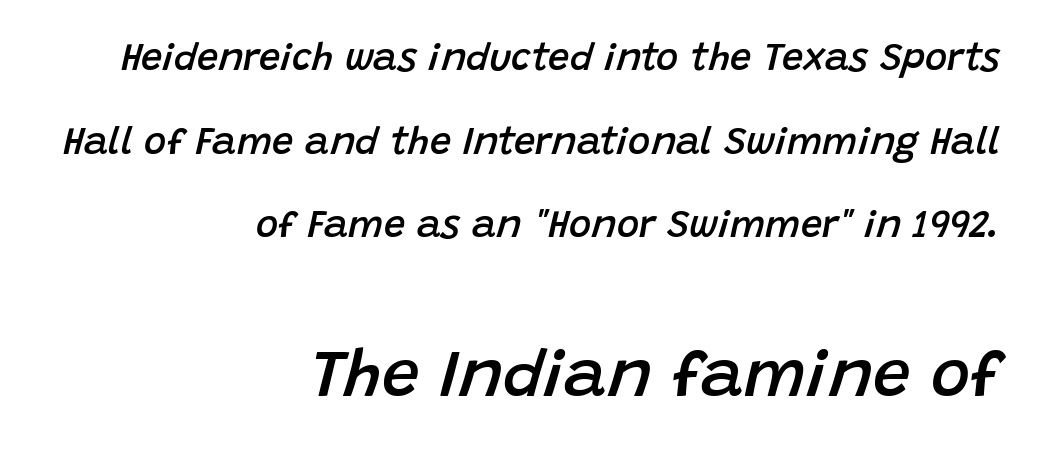
Compared with typical paragraphs, the rows here are farther apart. The gap between lines stays unmarked. The emphasis by scale lands on block number two, below. In terms of letterspacing, this is plain default setting.
